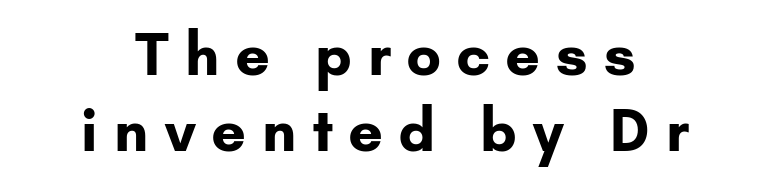
The image shows 57 px bold sans-serif type, upright; set centered, normal line spacing (1.34x), unusually wide letter spacing (+0.29 em), not underlined; low stroke contrast and a small x-height.
